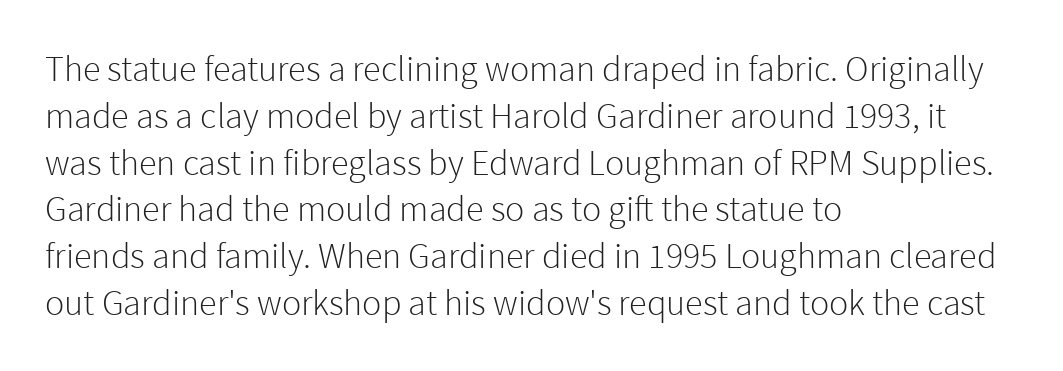
{"serif": "no", "italic": "no", "bold": "no", "weight": "light", "width": "normal", "x_height": "medium", "monospaced": "no", "underline": "no", "align": "left", "line_spacing": "normal", "line_spacing_ratio": 1.3, "letter_spacing": "normal", "letter_spacing_em": 0.0, "glyph_px": 36}
